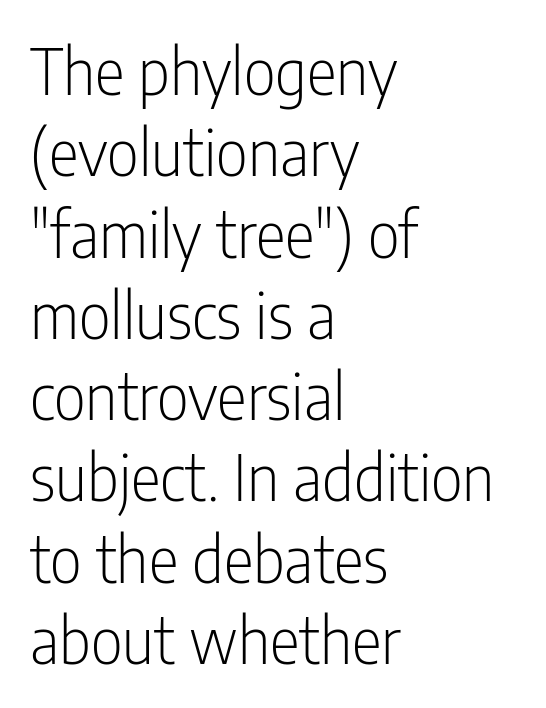
Does the lettering tilt? It doesn't — this is upright. Note the varied advance widths — an 'i' is clearly narrower than an 'm'. Visually the block forms a straight wall on the left and a jagged coastline on the right. How would I describe the line gaps? Plain and ordinary. Letter spacing: default. The designer went with a sans here, leaving each stem footless.
